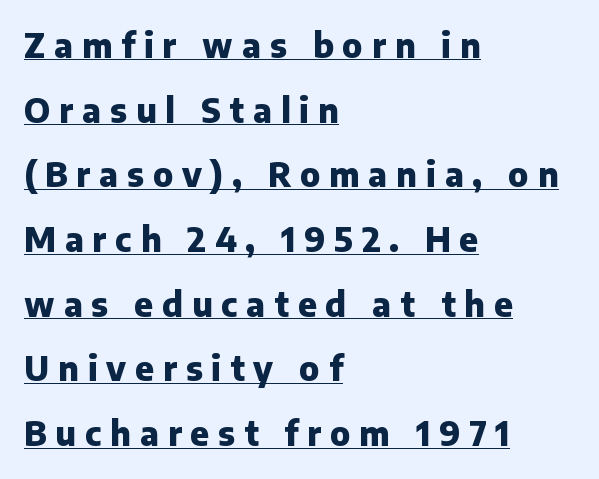
To sum up the face: it is a sans, with no serifs. Varying glyph widths throughout — classic text-font behaviour. The glyphs are accompanied by a horizontal stroke just below them. Pretty heavy lettering here — definitely bold.
